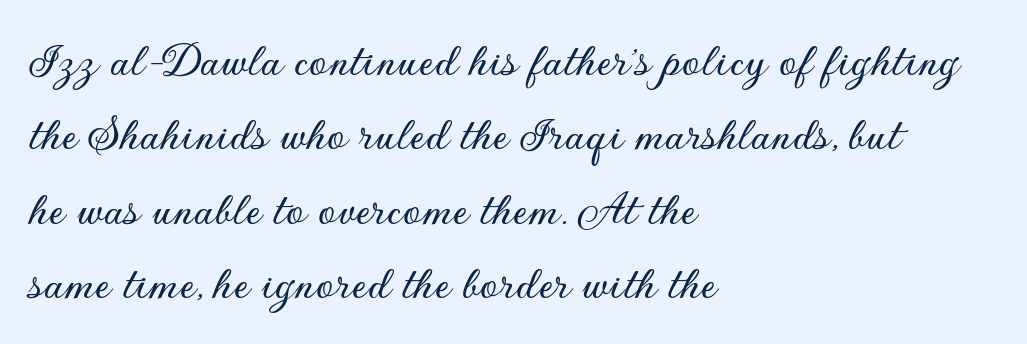
Q: Is the text italic (slanted)? A: Yes.
Q: Is the typeface a serif or a sans-serif typeface? A: Sans-serif.
Q: Is the text underlined? A: No.
Q: How is the paragraph aligned? A: Left-aligned.
Q: Is the spacing between letters normal or unusually wide? A: Normal.
Q: Is the spacing between lines tight, normal or loose? A: Normal.
Q: Width (condensed, normal, or wide)? A: Normal.
Q: Stroke contrast? A: Low.
Q: x-height? A: Small.
Q: Monospaced? A: No.
